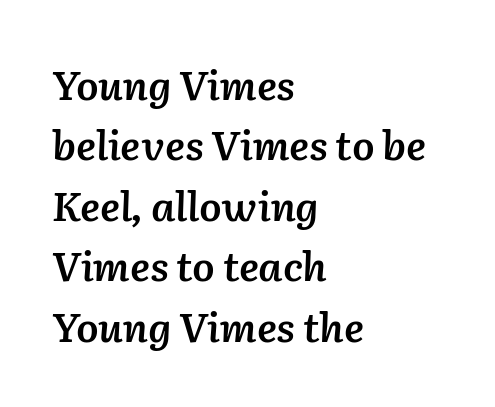
Q: Is the text bold? A: Semi-bold.
Q: Is the text italic (slanted)? A: Yes, it leans right by about 2 degrees.
Q: Is the text underlined? A: No.
Q: How is the paragraph aligned? A: Left-aligned.
Q: Is the spacing between letters normal or unusually wide? A: Normal.
Q: Is the spacing between lines tight, normal or loose? A: Normal.
Q: Width (condensed, normal, or wide)? A: Normal.
Q: Stroke contrast? A: Low.
Q: x-height? A: Medium.
Q: Monospaced? A: No.
